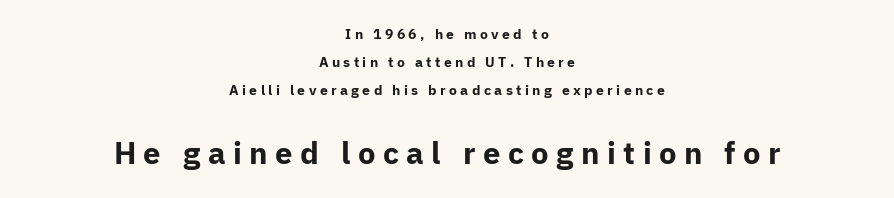
{"serif": "no", "italic": "no", "bold": "yes", "weight": "bold", "width": "normal", "stroke_contrast": "low", "x_height": "medium", "monospaced": "no", "underline": "no", "align": "center", "line_spacing": "loose", "line_spacing_ratio": 1.99, "letter_spacing": "wide", "letter_spacing_em": 0.24, "larger_block": "second", "size_ratio": 2.21, "glyph_px": 31}
